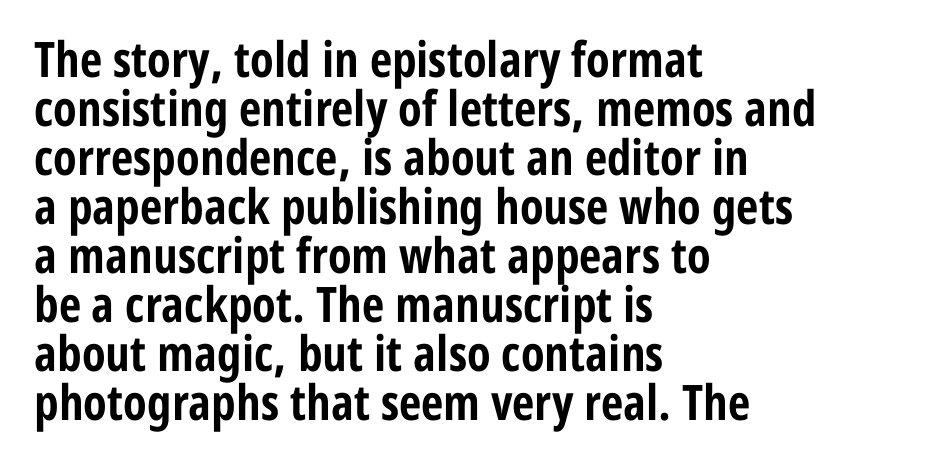
The image shows 49 px bold, condensed sans-serif type, upright; set left-aligned, tight line spacing (1.0x), normal letter spacing, not underlined; low stroke contrast and a medium x-height.
